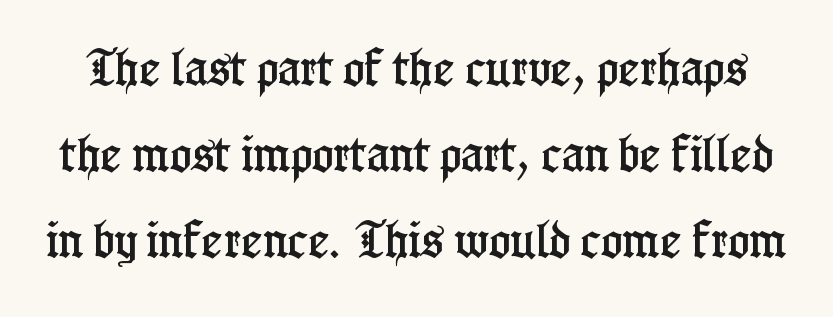
Think of a printed novel: that variable character pitch is what you see here. Note: serifs present on the glyphs. Rendered with straight, roman letterforms. The string is rendered with underlining switched off.
